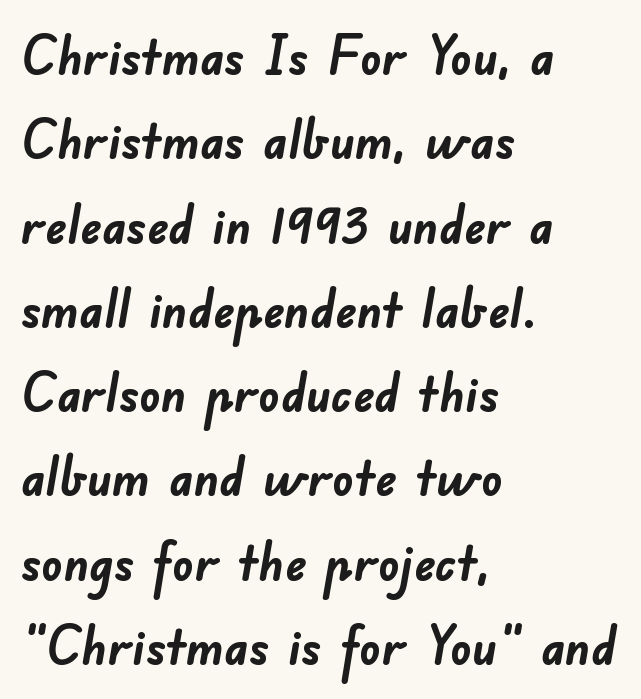
Q: Is the text bold? A: Yes.
Q: Is the typeface a serif or a sans-serif typeface? A: Sans-serif.
Q: Is the text underlined? A: No.
Q: How is the paragraph aligned? A: Left-aligned.
Q: Is the spacing between letters normal or unusually wide? A: Normal.
Q: Is the spacing between lines tight, normal or loose? A: Normal.
Q: Width (condensed, normal, or wide)? A: Normal.
Q: Stroke contrast? A: Low.
Q: x-height? A: Small.
Q: Monospaced? A: No.
